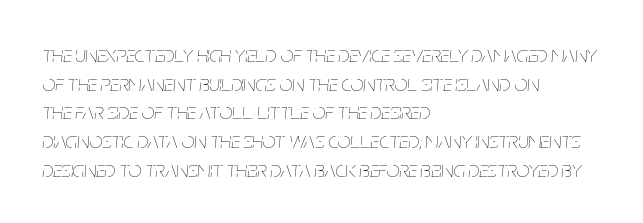
Q: Is the text bold? A: No.
Q: Is the text italic (slanted)? A: Yes, it leans right by about 5 degrees.
Q: Is the text underlined? A: No.
Q: How is the paragraph aligned? A: Left-aligned.
Q: Is the spacing between letters normal or unusually wide? A: Normal.
Q: Is the spacing between lines tight, normal or loose? A: Normal.
